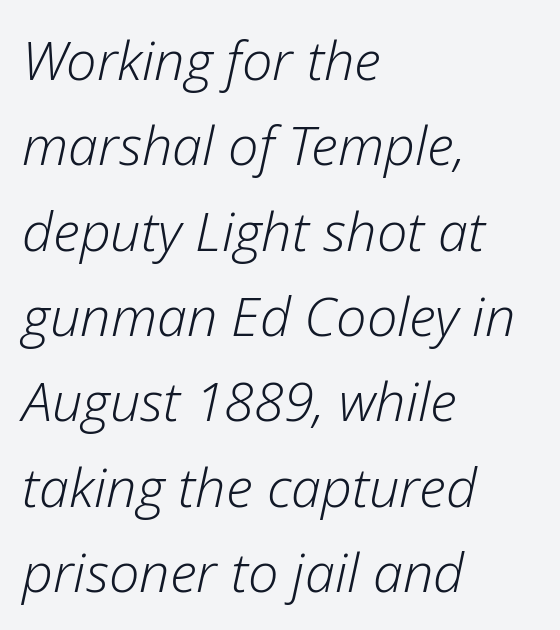
The image shows 54 px light type, italic (leaning right); set left-aligned, normal line spacing (1.58x), normal letter spacing, not underlined; low stroke contrast and a medium x-height.
